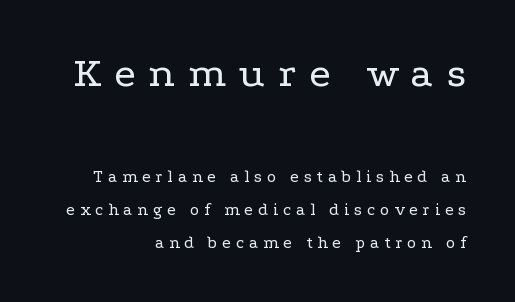
Q: Is the text bold? A: No.
Q: Is the text italic (slanted)? A: No, it is upright.
Q: Is the typeface a serif or a sans-serif typeface? A: Serif.
Q: Is the text underlined? A: No.
Q: How is the paragraph aligned? A: Right-aligned.
Q: Is the spacing between letters normal or unusually wide? A: Unusually wide.
Q: Is the spacing between lines tight, normal or loose? A: Loose.
Q: Which block of text is set in a larger size, the first (top) or the second (bottom)? A: The first (top) one.
Q: Width (condensed, normal, or wide)? A: Wide.
Q: Stroke contrast? A: Low.
Q: x-height? A: Medium.
Q: Monospaced? A: No.
